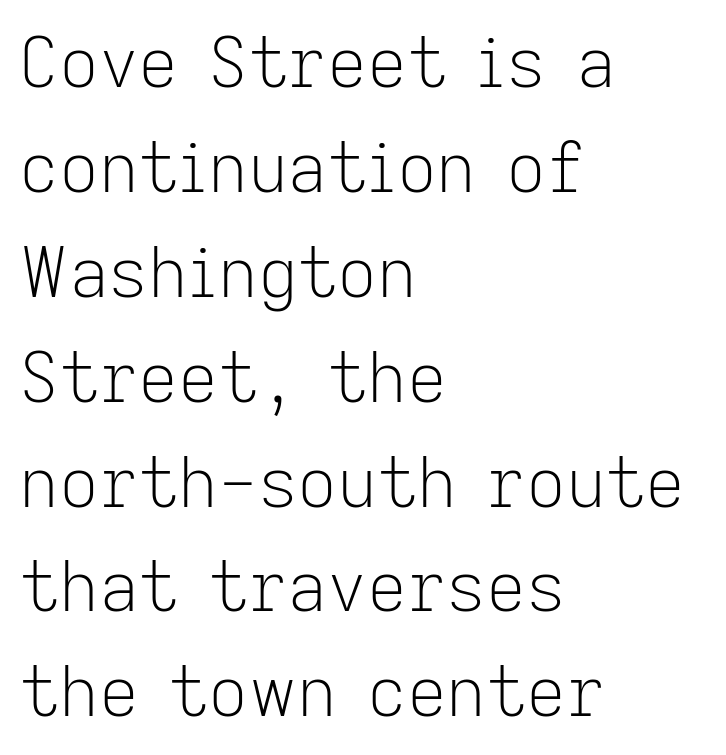
{"serif": "no", "italic": "no", "bold": "no", "weight": "light", "width": "normal", "stroke_contrast": "low", "x_height": "medium", "monospaced": "no", "underline": "no", "align": "left", "line_spacing": "normal", "line_spacing_ratio": 1.52, "letter_spacing": "normal", "letter_spacing_em": 0.0, "glyph_px": 69}
